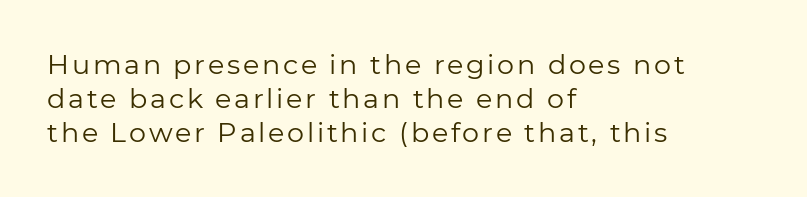
Upright lettering throughout. The strip under each line holds only bare page. Every row of glyphs begins at an identical x-position on the left. Weight: regular or lighter. Evenly set lines give the paragraph a standard silhouette.
